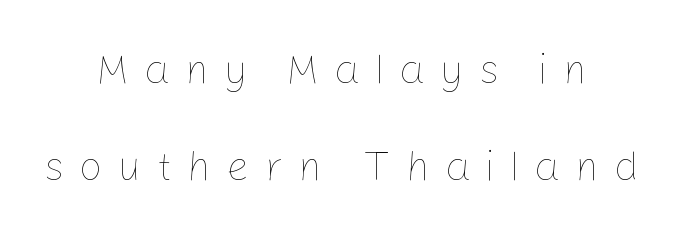
Q: Is the text bold? A: No.
Q: Is the text italic (slanted)? A: No, it is upright.
Q: Is the text underlined? A: No.
Q: How is the paragraph aligned? A: Centered.
Q: Is the spacing between letters normal or unusually wide? A: Unusually wide.
Q: Is the spacing between lines tight, normal or loose? A: Loose.
Q: Width (condensed, normal, or wide)? A: Normal.
Q: Stroke contrast? A: Low.
Q: x-height? A: Medium.
Q: Monospaced? A: No.
